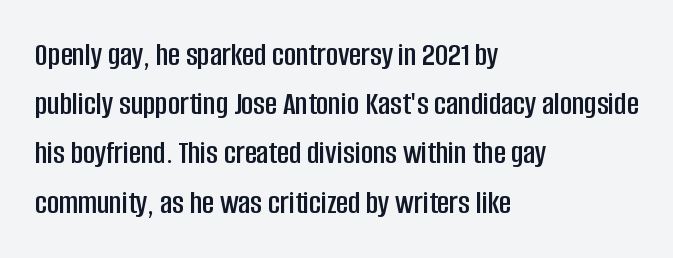
Rendered with straight, roman letterforms. Serifs: no, the terminals of the letterforms are clean. How are the letters spaced? Ordinarily, with no added tracking. Horizontal bands of white between lines are of average thickness.
